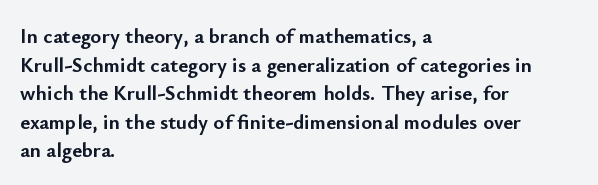
Q: Is the text bold? A: Yes.
Q: Is the text italic (slanted)? A: No, it is upright.
Q: Is the text underlined? A: No.
Q: How is the paragraph aligned? A: Left-aligned.
Q: Is the spacing between letters normal or unusually wide? A: Normal.
Q: Is the spacing between lines tight, normal or loose? A: Normal.
